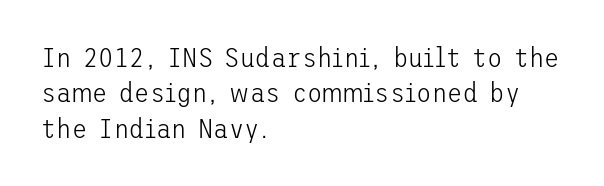
The image shows 28 px light sans-serif type, upright; set left-aligned, normal line spacing (1.26x), normal letter spacing, not underlined; low stroke contrast and a medium x-height.
